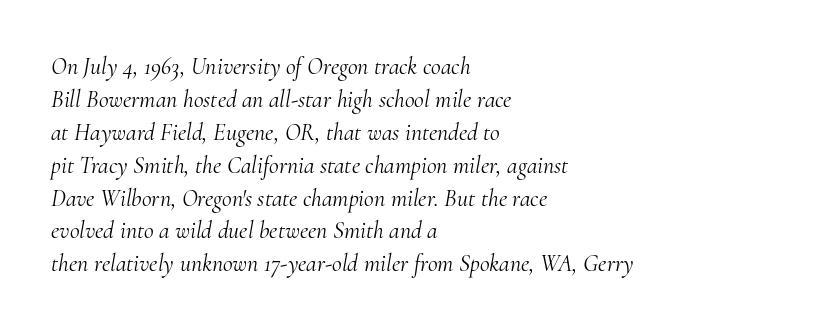
The image shows 24 px text type, italic (leaning right); set left-aligned, normal line spacing (1.37x), normal letter spacing, not underlined.
